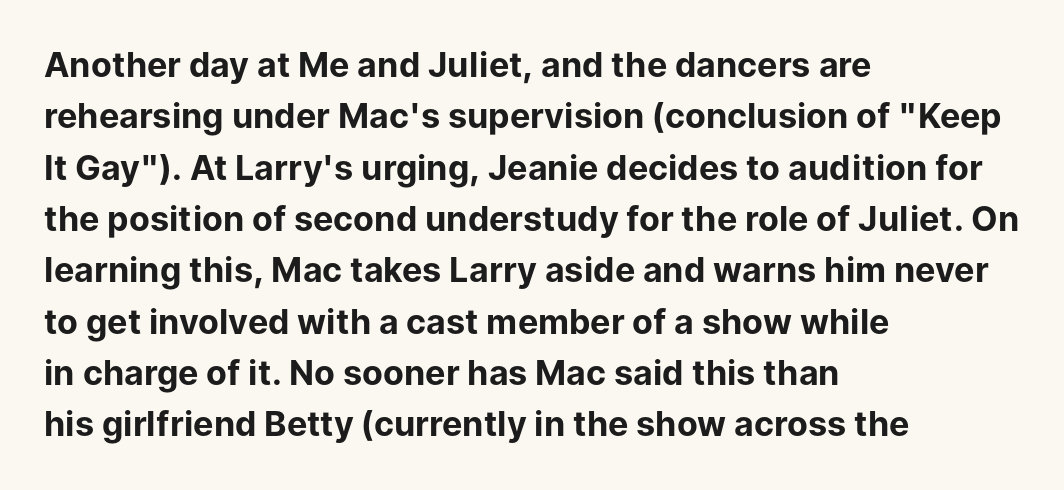
The image shows 34 px bold sans-serif type, upright; set left-aligned, normal line spacing (1.51x), normal letter spacing, not underlined; low stroke contrast and a medium x-height.
